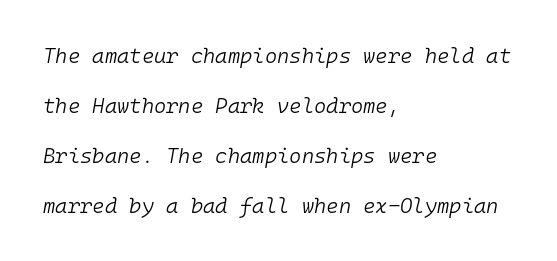
Nobody touched the tracking dial on this one. The glyphs look as if they've been sheared to an angle. Leftover space on each line is placed entirely after the last word. Think standard paragraph weight, or any step lighter than that. Clear beneath every line of the passage.
